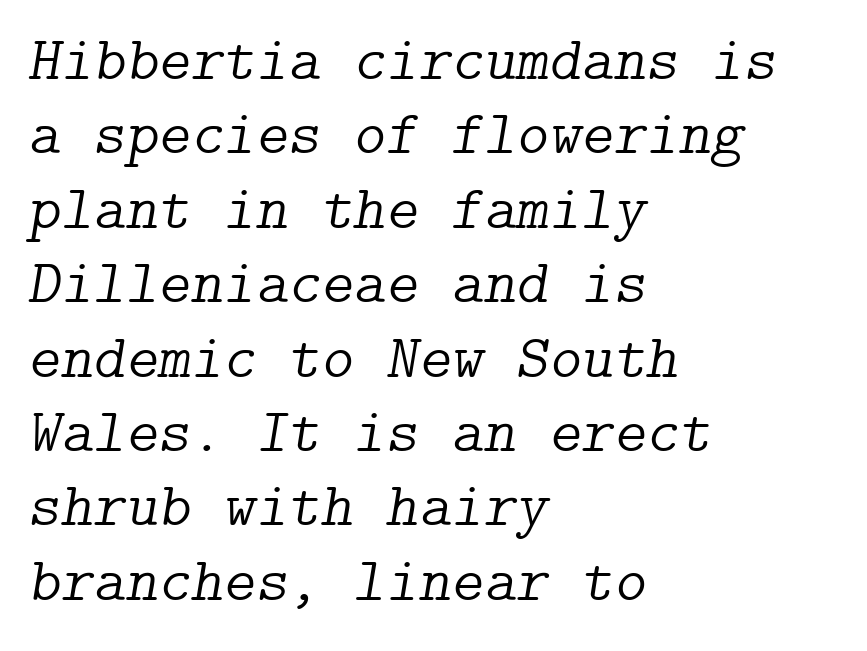
The image shows 62 px light serif type, italic (leaning right); set left-aligned, line spacing 1.2x, normal letter spacing, not underlined; low stroke contrast and a medium x-height.
